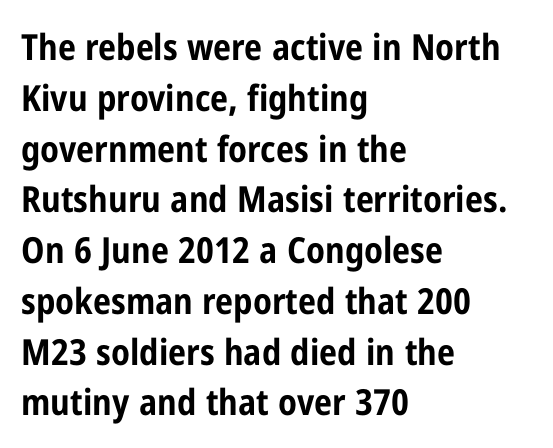
Leading matches the norm, producing a regular column. There is no visible air inserted between adjacent glyphs. Here the designer chose a conventional face with non-uniform glyph widths. Unlike a traditional serif, this face leaves its strokes unadorned. The passage shown is not underscored anywhere. Each glyph is drawn with heavy, bold strokes.
